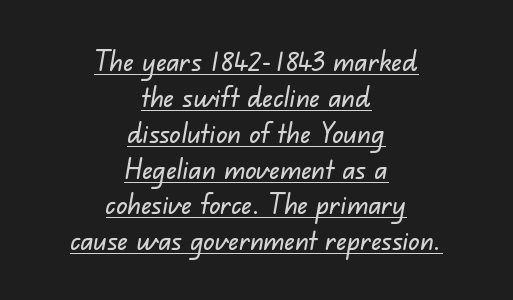
The image shows 28 px sans-serif type; set centered, normal line spacing (1.28x), normal letter spacing, underlined; low stroke contrast and a small x-height.
